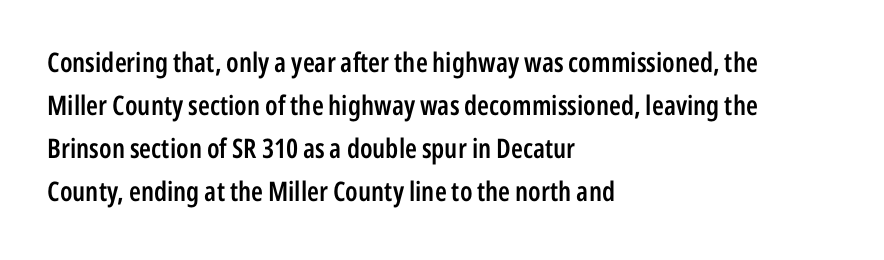
The image shows 27 px text type, upright; set left-aligned, normal line spacing (1.59x), normal letter spacing, not underlined.
